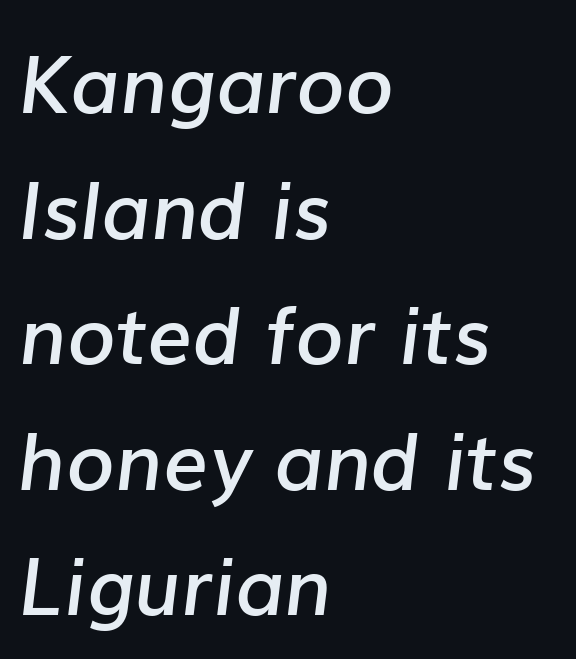
{"italic": "yes", "lean": "right", "slant_degrees": 7, "bold": "semi", "weight": "semibold", "width": "normal", "stroke_contrast": "low", "x_height": "medium", "monospaced": "no", "underline": "no", "align": "left", "line_spacing": "normal", "line_spacing_ratio": 1.59, "letter_spacing": "normal", "letter_spacing_em": 0.0, "glyph_px": 79}
